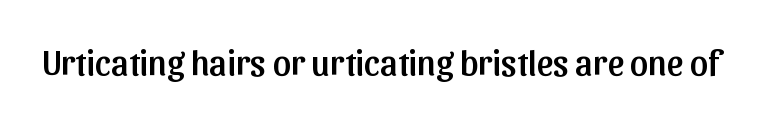
The image shows 36 px sans-serif type, upright; set normal letter spacing, not underlined; low stroke contrast and a medium x-height.
